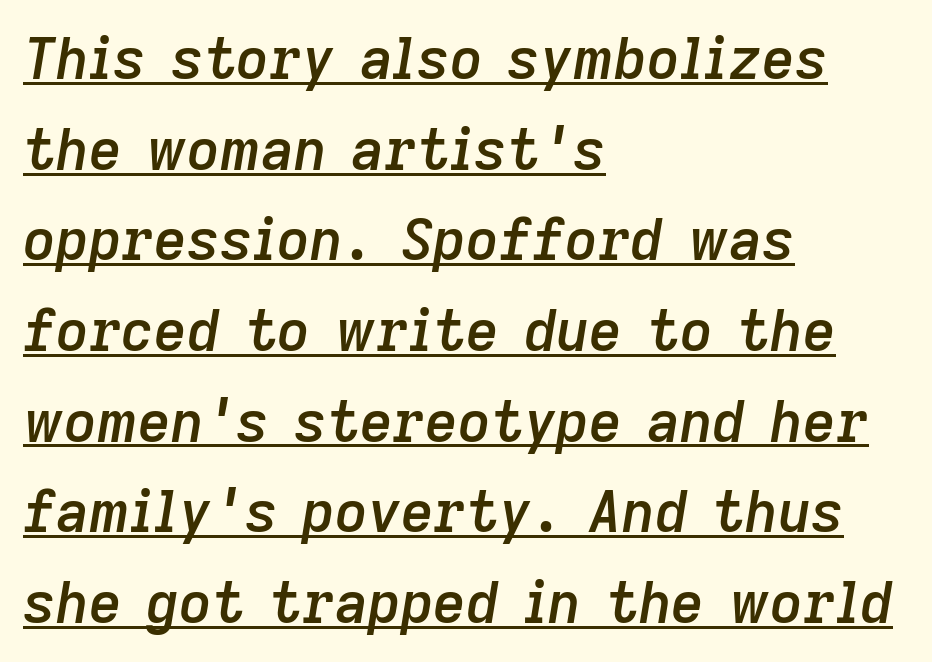
{"italic": "yes", "lean": "right", "slant_degrees": 9, "bold": "semi", "weight": "semibold", "width": "normal", "stroke_contrast": "low", "x_height": "medium", "monospaced": "no", "underline": "yes", "align": "left", "line_spacing": "normal", "line_spacing_ratio": 1.59, "letter_spacing": "normal", "letter_spacing_em": 0.0, "glyph_px": 57}
